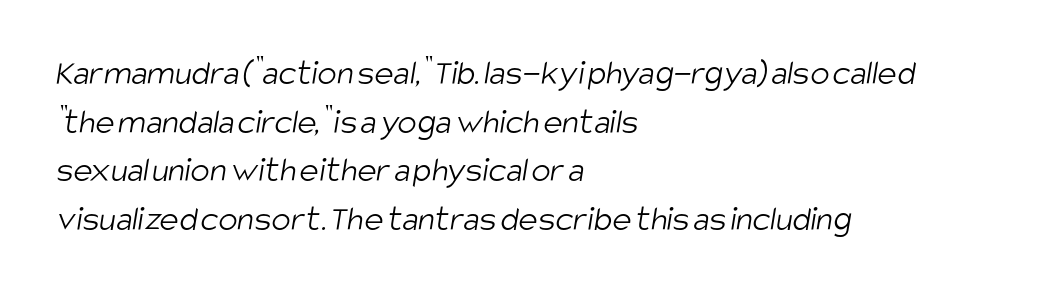
The image shows 36 px light, condensed sans-serif type; set left-aligned, normal line spacing (1.35x), normal letter spacing, not underlined; low stroke contrast and a large x-height.
